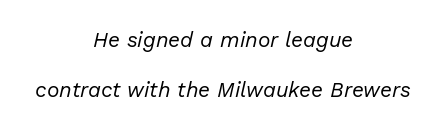
The image shows 21 px text type, italic (leaning right); set centered, loose line spacing (2.38x), normal letter spacing, not underlined.
